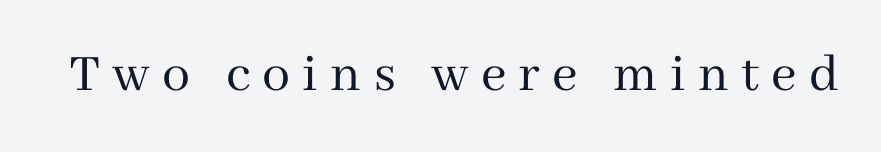
{"serif": "yes", "italic": "no", "bold": "no", "weight": "regular", "width": "normal", "stroke_contrast": "medium", "x_height": "medium", "monospaced": "no", "underline": "no", "letter_spacing": "wide", "letter_spacing_em": 0.22, "glyph_px": 56}
